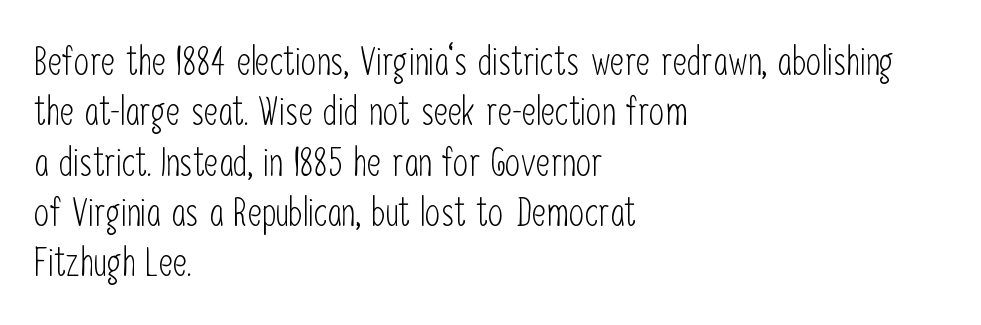
Q: Is the text bold? A: No.
Q: Is the text italic (slanted)? A: No, it is upright.
Q: Is the typeface a serif or a sans-serif typeface? A: Sans-serif.
Q: Is the text underlined? A: No.
Q: How is the paragraph aligned? A: Left-aligned.
Q: Is the spacing between letters normal or unusually wide? A: Normal.
Q: Is the spacing between lines tight, normal or loose? A: Normal.
Q: Width (condensed, normal, or wide)? A: Condensed.
Q: Stroke contrast? A: Low.
Q: x-height? A: Medium.
Q: Monospaced? A: No.
